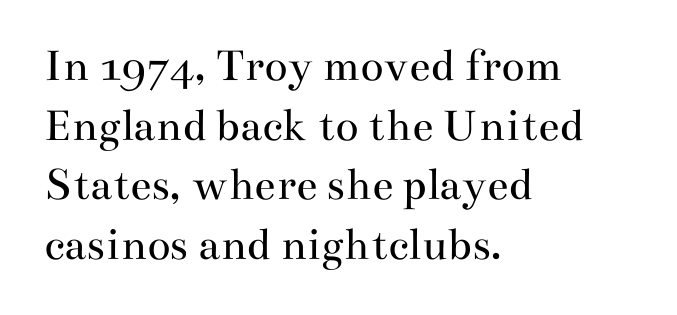
{"serif": "yes", "italic": "no", "bold": "no", "weight": "regular", "width": "wide", "stroke_contrast": "medium", "x_height": "small", "monospaced": "no", "underline": "no", "align": "left", "line_spacing_ratio": 1.24, "letter_spacing": "normal", "letter_spacing_em": 0.0, "glyph_px": 48}
